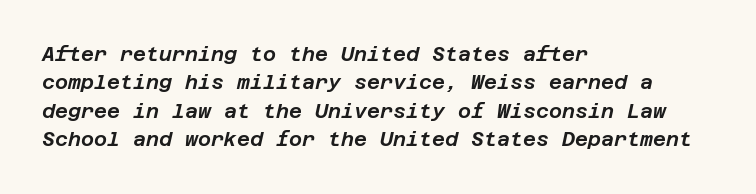
{"italic": "yes", "lean": "right", "slant_degrees": 12, "underline": "no", "align": "left", "line_spacing": "normal", "line_spacing_ratio": 1.42, "letter_spacing": "normal", "letter_spacing_em": 0.0, "glyph_px": 20}
